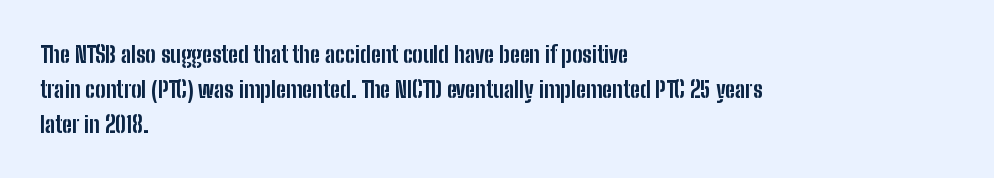
A normal amount of white space separates one row of letters from the next. The lines in this sample share a left origin and differ only in where they stop. Characters follow at the spacing the type designer built in. In terms of weight, the rendering is a true, heavy bold.
